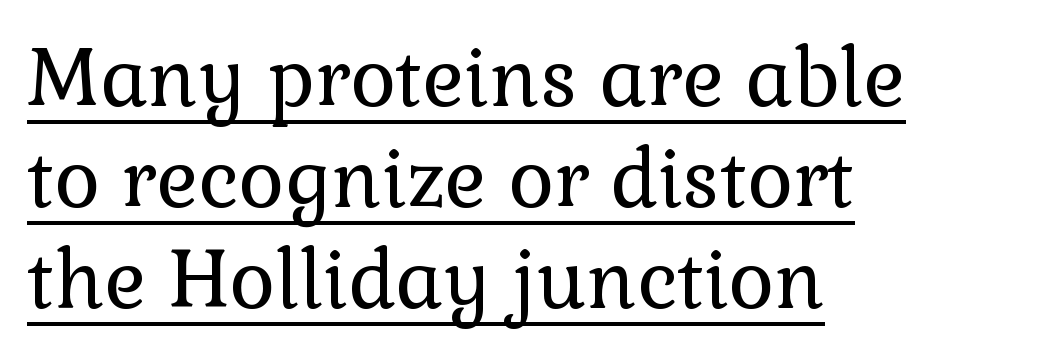
Q: Is the text bold? A: No.
Q: Is the text italic (slanted)? A: No, it is upright.
Q: Is the typeface a serif or a sans-serif typeface? A: Serif.
Q: Is the text underlined? A: Yes.
Q: How is the paragraph aligned? A: Left-aligned.
Q: Is the spacing between letters normal or unusually wide? A: Normal.
Q: Is the spacing between lines tight, normal or loose? A: Normal.
Q: Width (condensed, normal, or wide)? A: Normal.
Q: x-height? A: Medium.
Q: Monospaced? A: No.
